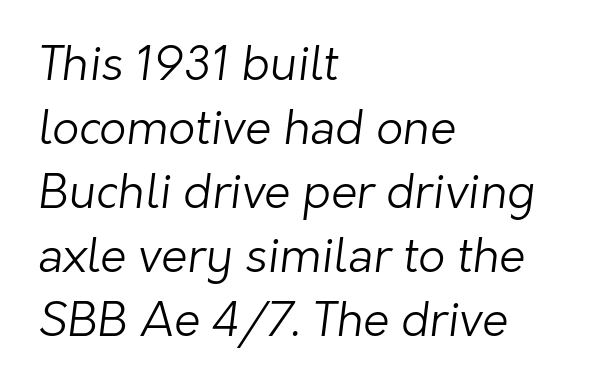
{"serif": "no", "bold": "no", "weight": "light", "width": "normal", "stroke_contrast": "low", "x_height": "medium", "monospaced": "no", "underline": "no", "align": "left", "line_spacing": "normal", "line_spacing_ratio": 1.36, "letter_spacing": "normal", "letter_spacing_em": 0.0, "glyph_px": 47}
